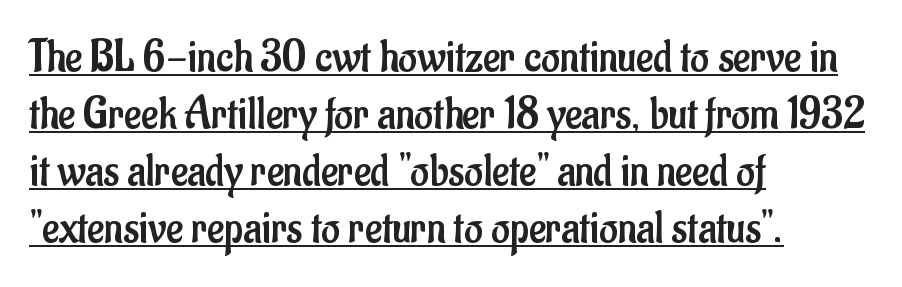
Students, note that the glyphs here touch the page at normal intervals. The lettering is marked with a stroke running underneath it. Unbolded letterforms with no extra heft. Do the letters lean? They stand straight.
